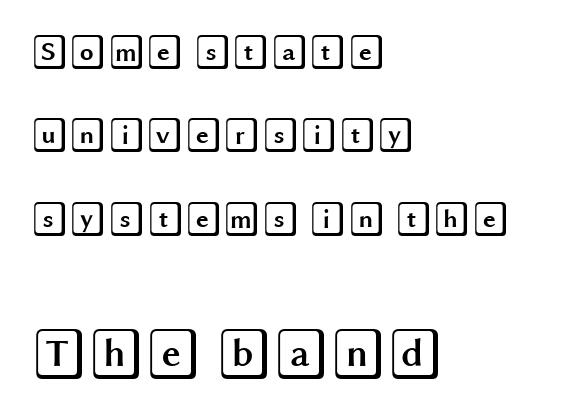
The image shows 52 px wide type, upright; set left-aligned, loose line spacing (2.38x), normal letter spacing, not underlined; the second (bottom) block is 1.49x larger; a large x-height.
